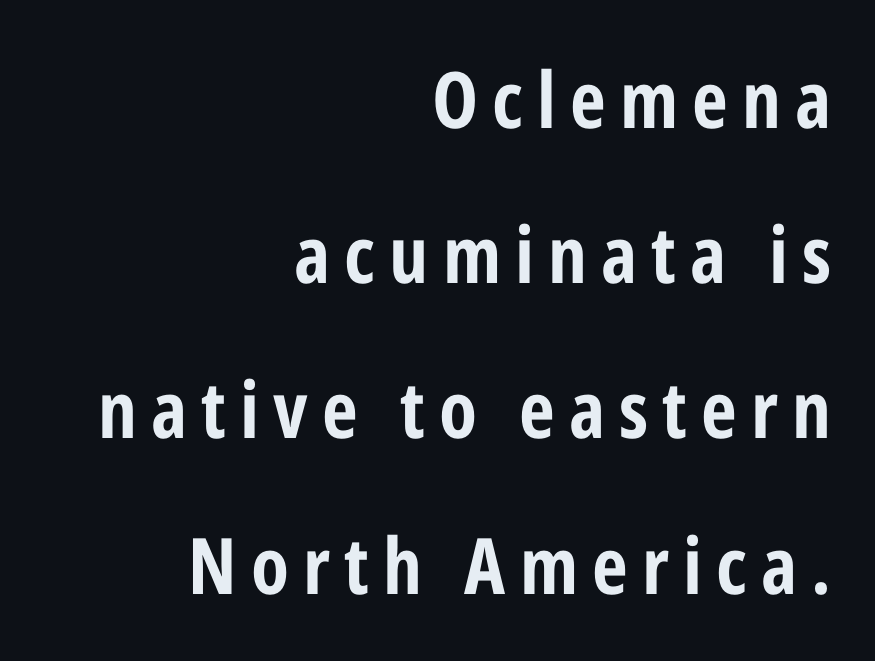
Looks like regular typesetting: each glyph gets only the width it needs. The leading is generous, giving the passage an open texture. Typographically, this falls in the sans-serif category. Notice how the passage keeps a crisp vertical edge on the right only.
